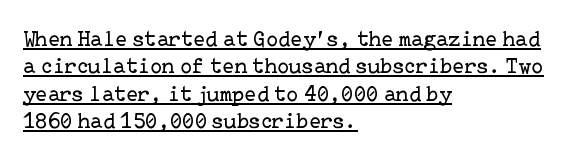
The image shows 22 px text type, upright; set left-aligned, line spacing 1.24x, normal letter spacing, underlined.
